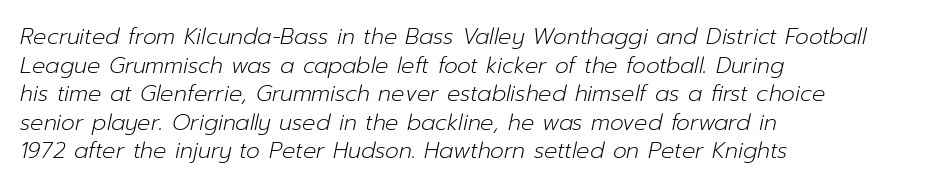
{"italic": "yes", "lean": "right", "slant_degrees": 12, "bold": "no", "underline": "no", "align": "left", "line_spacing": "normal", "line_spacing_ratio": 1.3, "letter_spacing": "normal", "letter_spacing_em": 0.0, "glyph_px": 22}
